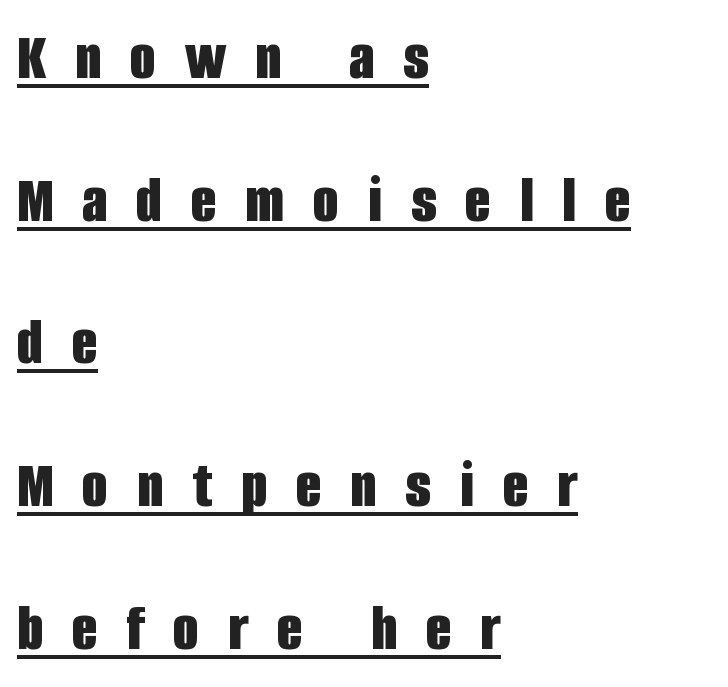
{"serif": "no", "italic": "no", "bold": "yes", "weight": "bold", "width": "condensed", "stroke_contrast": "low", "x_height": "large", "monospaced": "no", "underline": "yes", "align": "left", "line_spacing": "loose", "line_spacing_ratio": 2.13, "letter_spacing": "wide", "letter_spacing_em": 0.43, "glyph_px": 67}
